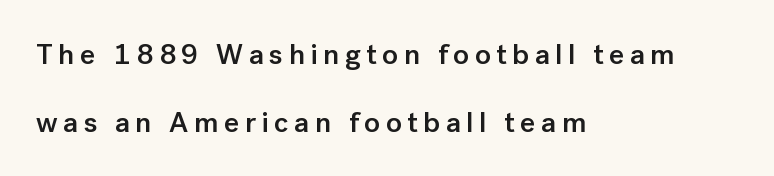
{"serif": "no", "italic": "no", "bold": "semi", "weight": "semibold", "width": "normal", "stroke_contrast": "low", "x_height": "medium", "monospaced": "no", "underline": "no", "align": "left", "line_spacing": "loose", "line_spacing_ratio": 2.34, "glyph_px": 29}
